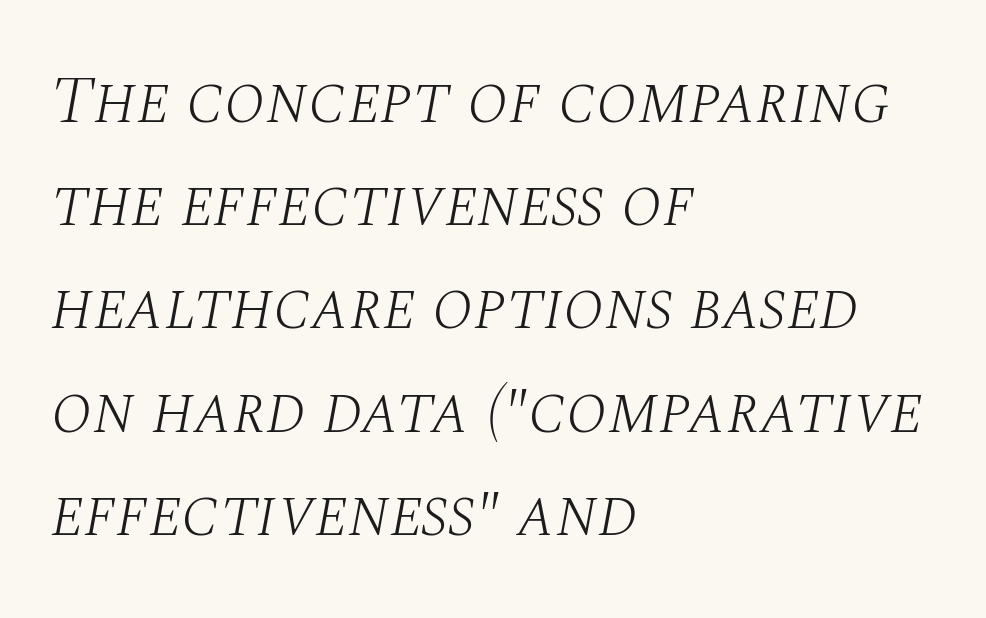
The passage shown is not underscored anywhere. Is the type slanted? Yes — the strokes lean at a clear angle. Examine the stroke ends and you'll spot serifs. The rag falls on the right side of this text block. The block of text has a typical density, with ordinary space between rows.
